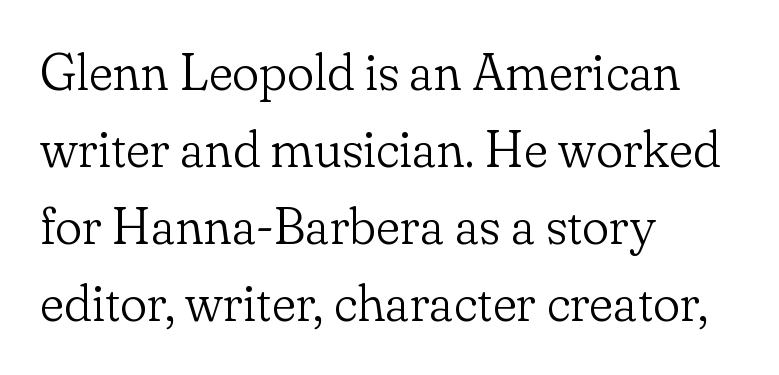
The image shows 51 px light serif type, upright; set left-aligned, normal line spacing (1.51x), normal letter spacing, not underlined; low stroke contrast and a small x-height.
